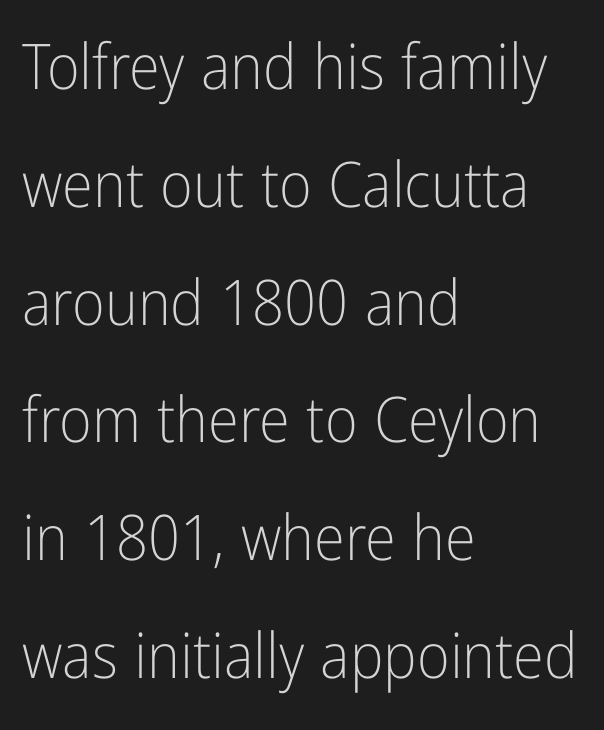
{"serif": "no", "italic": "no", "bold": "no", "weight": "light", "width": "condensed", "stroke_contrast": "low", "x_height": "medium", "monospaced": "no", "underline": "no", "align": "left", "line_spacing_ratio": 1.87, "letter_spacing": "normal", "letter_spacing_em": 0.0, "glyph_px": 63}
